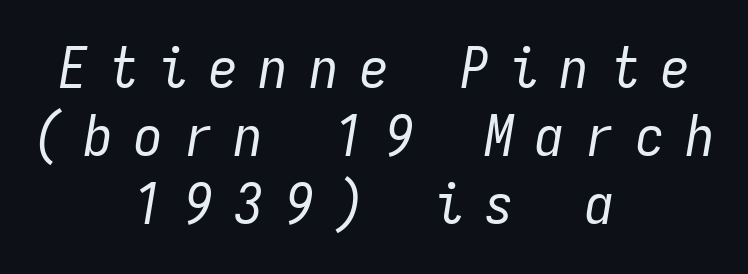
This rendering features lettering with no underline. The passage shown is not bold in any degree. Casual observation: everything's sitting right in the middle. A typesetter would call this heavily tracked-out type. The rendering uses typewriter-style spacing with identical character cells.
